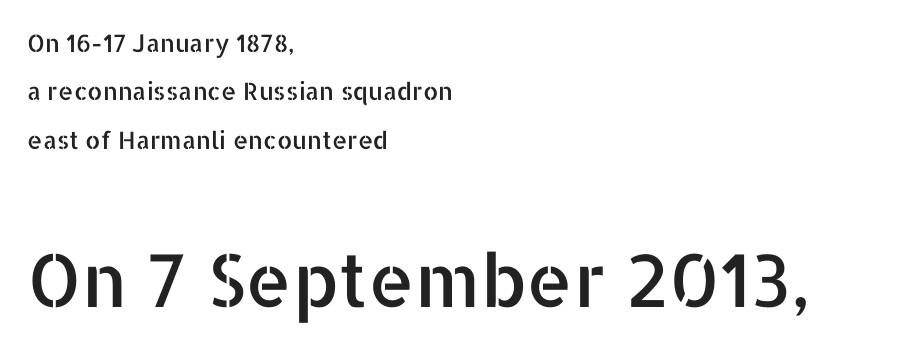
The image shows 73 px sans-serif type, upright; set left-aligned, loose line spacing (2.02x), normal letter spacing, not underlined; the second (bottom) block is 3.04x larger; low stroke contrast and a medium x-height.
